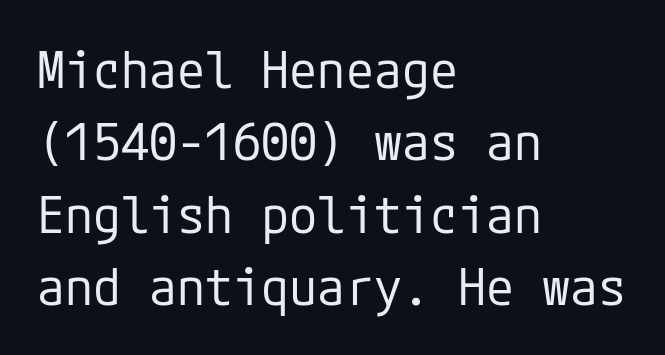
A typesetter would label this face a sans. If you drew a ruler down the left edge, every line would touch it. The strokes carry an ordinary text weight at most. Ordinary non-slanted type is in use.
